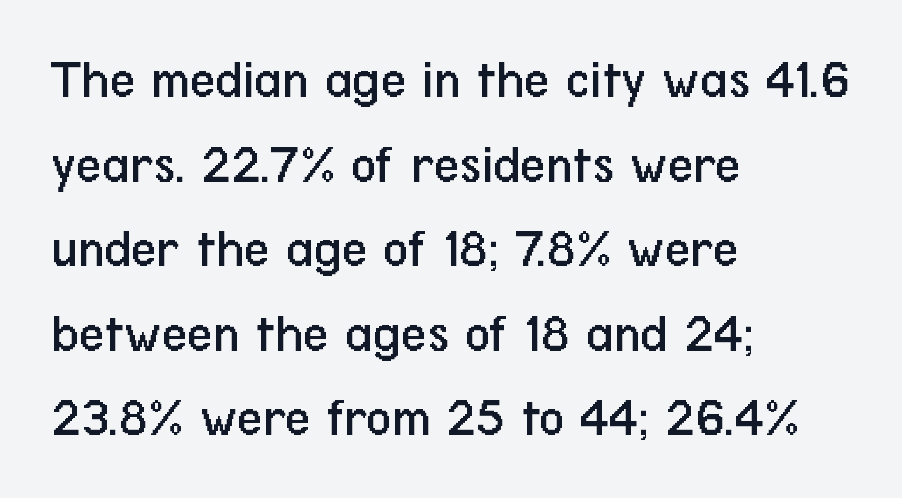
This rendering leaves character spacing at its baseline value. The letterforms sit at book weight or below. Note the varied advance widths — an 'i' is clearly narrower than an 'm'. Does the type have serifs? No, each stem ends abruptly. You can tell it's not italic because the verticals are truly vertical. Words float on clear page, feet unadorned.
